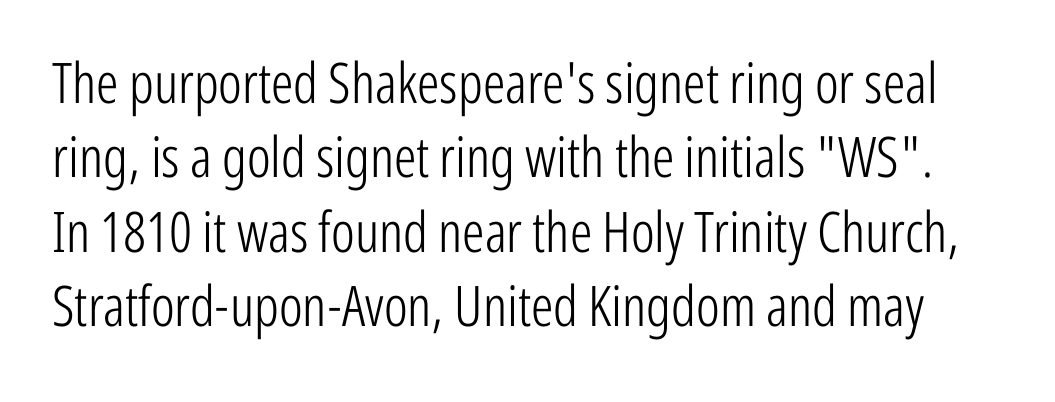
{"serif": "no", "italic": "no", "bold": "no", "weight": "light", "width": "condensed", "stroke_contrast": "low", "x_height": "medium", "monospaced": "no", "underline": "no", "line_spacing": "normal", "line_spacing_ratio": 1.33, "letter_spacing": "normal", "letter_spacing_em": 0.0, "glyph_px": 56}
